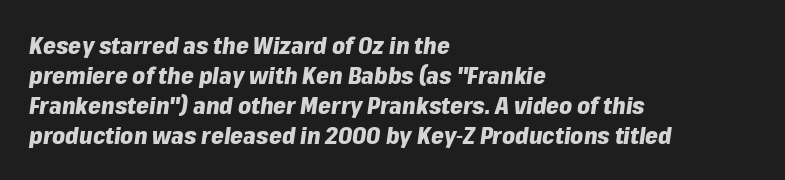
The image shows 23 px bold type, italic (leaning right); set left-aligned, normal line spacing (1.3x), normal letter spacing, not underlined.
